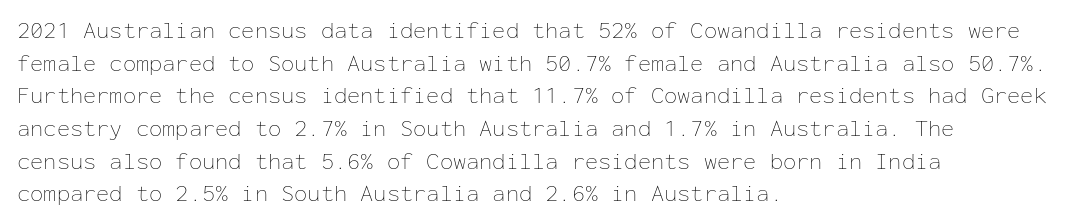
Plain, unruled lines of type. Ordinary non-slanted type is in use. Does extra space separate the letters? No, they use regular spacing. This is not heavy type; no bold has been used. These lines sit exactly where default settings would place them. Reading down the block, your eye returns to a fixed left position each line.
